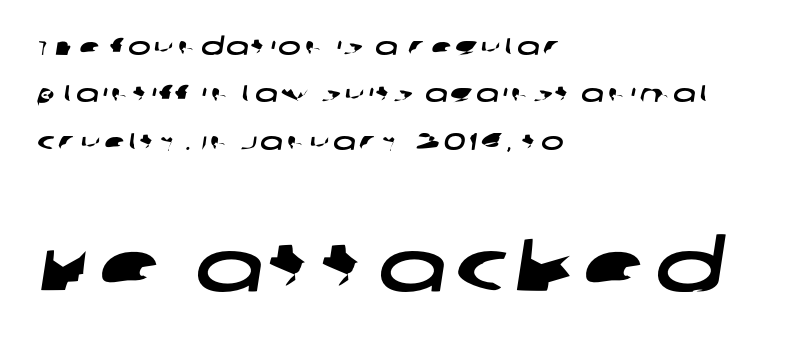
Q: Is the typeface a serif or a sans-serif typeface? A: Sans-serif.
Q: Is the text underlined? A: No.
Q: How is the paragraph aligned? A: Left-aligned.
Q: Is the spacing between lines tight, normal or loose? A: Loose.
Q: Which block of text is set in a larger size, the first (top) or the second (bottom)? A: The second (bottom) one.
Q: Width (condensed, normal, or wide)? A: Wide.
Q: Stroke contrast? A: Low.
Q: x-height? A: Large.
Q: Monospaced? A: No.
